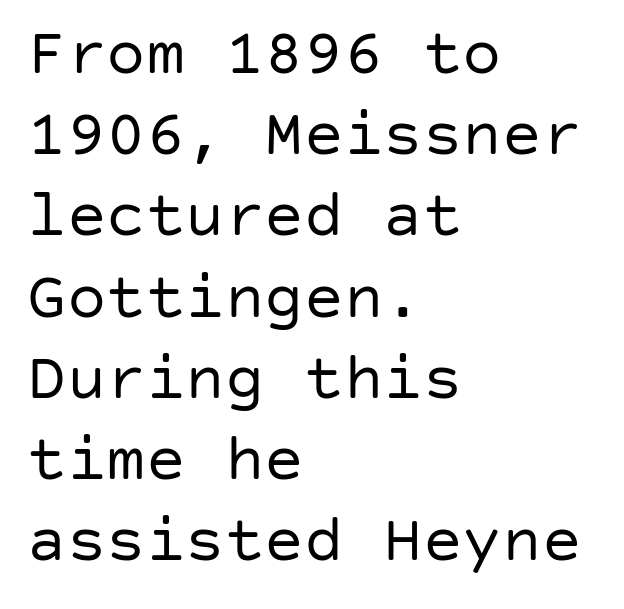
A classic flush-left, rag-right setting is used for this passage. Think standard paragraph weight, or any step lighter than that. The glyphs in this specimen are sans serif. Caption: standard tracking, unaltered.
